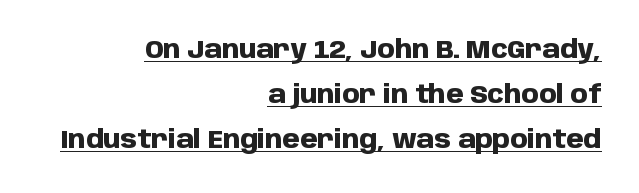
The image shows 25 px bold type, upright; set right-aligned, line spacing 1.81x, normal letter spacing, underlined.
